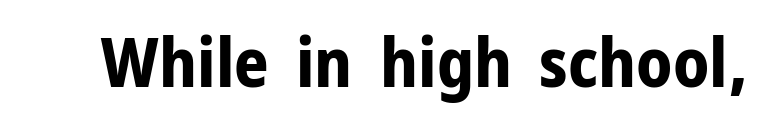
The image shows 68 px bold sans-serif type, upright; set normal letter spacing, not underlined; low stroke contrast and a medium x-height.
